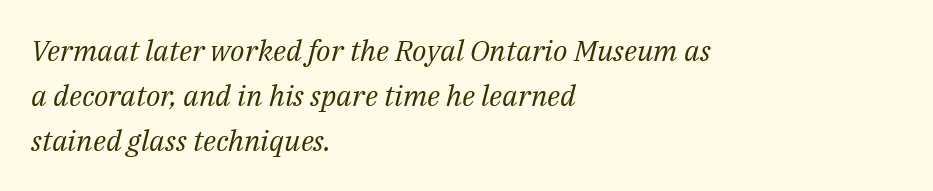
{"serif": "yes", "italic": "yes", "lean": "right", "slant_degrees": 14, "bold": "no", "weight": "regular", "width": "normal", "stroke_contrast": "medium", "x_height": "medium", "monospaced": "no", "underline": "no", "align": "left", "line_spacing": "normal", "line_spacing_ratio": 1.56, "letter_spacing": "normal", "letter_spacing_em": 0.0, "glyph_px": 29}
